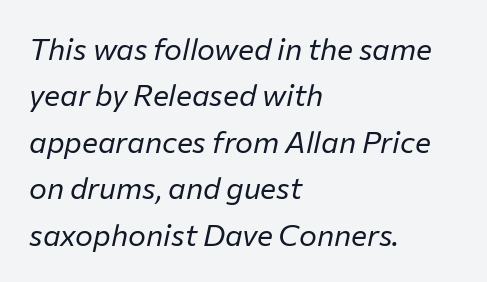
{"italic": "yes", "lean": "right", "slant_degrees": 12, "bold": "no", "weight": "regular", "width": "normal", "stroke_contrast": "low", "x_height": "medium", "monospaced": "no", "underline": "no", "align": "left", "line_spacing": "normal", "line_spacing_ratio": 1.55, "letter_spacing": "normal", "letter_spacing_em": 0.0, "glyph_px": 30}
